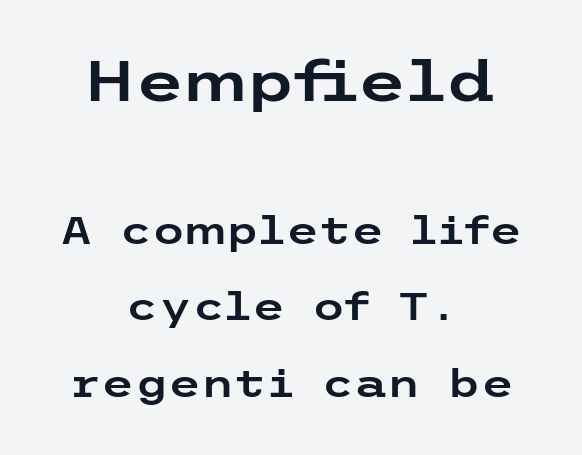
Q: Is the text italic (slanted)? A: No, it is upright.
Q: Is the typeface a serif or a sans-serif typeface? A: Sans-serif.
Q: Is the text underlined? A: No.
Q: How is the paragraph aligned? A: Centered.
Q: Is the spacing between letters normal or unusually wide? A: Normal.
Q: Is the spacing between lines tight, normal or loose? A: Loose.
Q: Which block of text is set in a larger size, the first (top) or the second (bottom)? A: The first (top) one.
Q: Width (condensed, normal, or wide)? A: Wide.
Q: Stroke contrast? A: Low.
Q: x-height? A: Medium.
